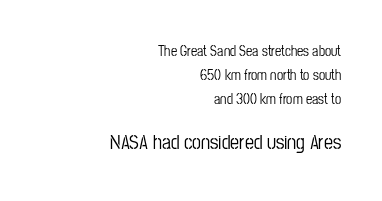
Where is the straight margin? On the right. Students, note that the glyphs here touch the page at normal intervals. Words float on clear page, feet unadorned. If you measured baseline to baseline, you'd find a middling distance. Size contrast runs from small at the top to large at the bottom.
